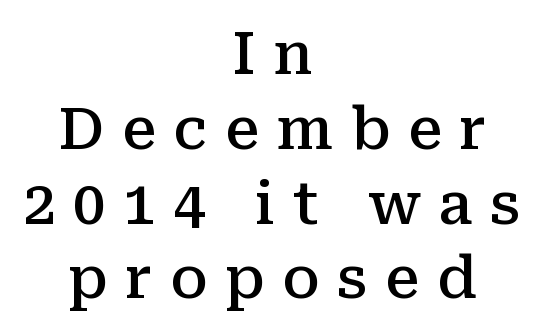
The image shows 58 px semibold serif type, upright; set centered, normal line spacing (1.29x), unusually wide letter spacing (+0.3 em), not underlined; medium stroke contrast and a medium x-height.
